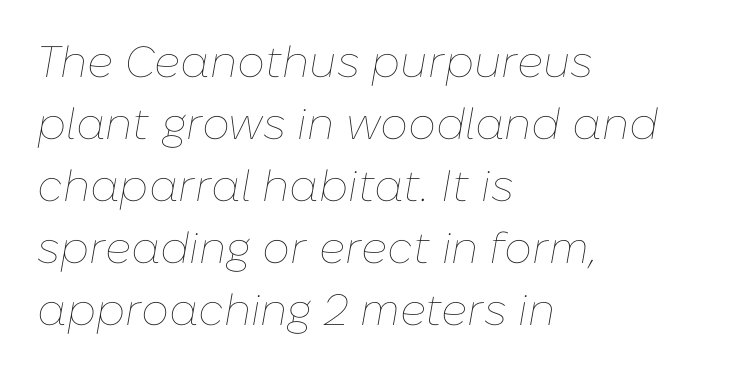
The image shows 44 px thin type, italic (leaning right); set left-aligned, normal line spacing (1.41x), normal letter spacing, not underlined; low stroke contrast and a medium x-height.
